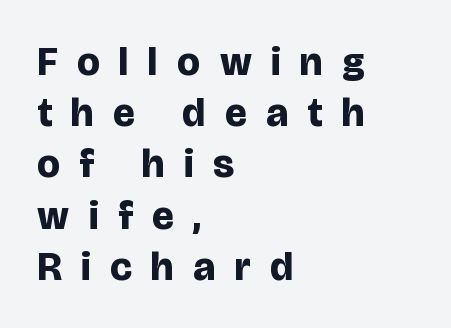
The image shows 40 px bold sans-serif type, upright; set left-aligned, normal line spacing (1.28x), unusually wide letter spacing (+0.49 em), not underlined; low stroke contrast and a large x-height.
